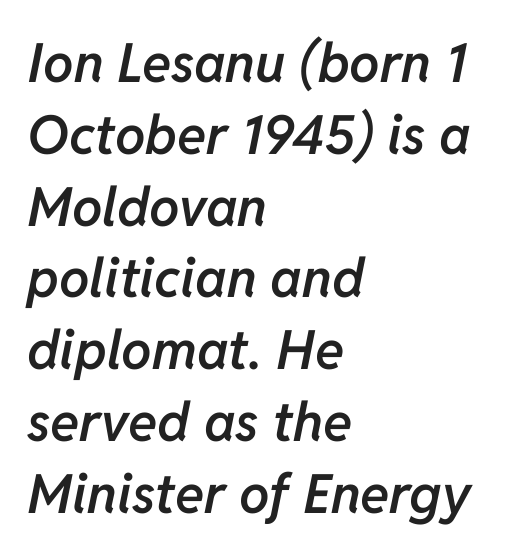
The image shows 54 px semibold type, italic (leaning right); set left-aligned, normal line spacing (1.33x), normal letter spacing, not underlined; low stroke contrast and a medium x-height.
